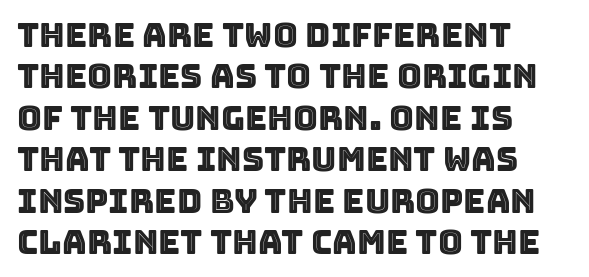
{"italic": "no", "width": "normal", "x_height": "large", "monospaced": "no", "underline": "no", "align": "left", "line_spacing_ratio": 1.22, "letter_spacing": "normal", "letter_spacing_em": 0.0, "glyph_px": 34}
